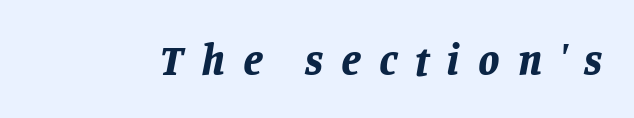
Q: Is the text bold? A: Yes.
Q: Is the text italic (slanted)? A: Yes, it leans right by about 11 degrees.
Q: Is the text underlined? A: No.
Q: Is the spacing between letters normal or unusually wide? A: Unusually wide.
Q: Width (condensed, normal, or wide)? A: Normal.
Q: Stroke contrast? A: Low.
Q: x-height? A: Large.
Q: Monospaced? A: No.
